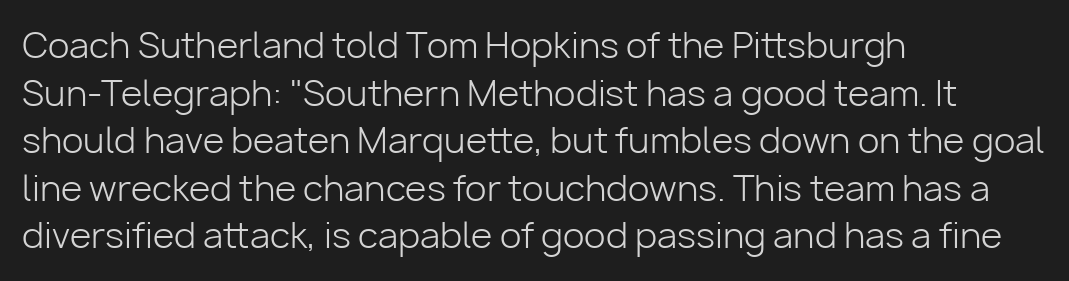
{"serif": "no", "italic": "no", "bold": "no", "weight": "light", "width": "normal", "stroke_contrast": "low", "x_height": "medium", "monospaced": "no", "underline": "no", "align": "left", "line_spacing": "normal", "line_spacing_ratio": 1.36, "letter_spacing": "normal", "letter_spacing_em": 0.0, "glyph_px": 35}
